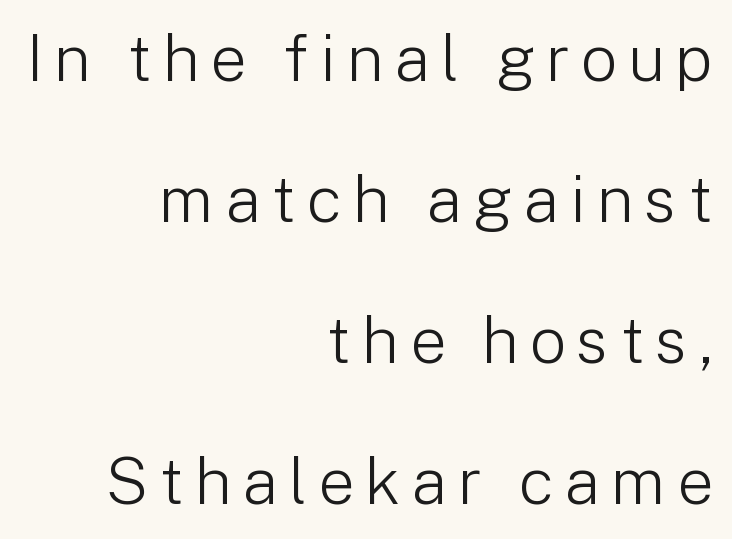
Q: Is the text bold? A: No.
Q: Is the text italic (slanted)? A: No, it is upright.
Q: Is the typeface a serif or a sans-serif typeface? A: Sans-serif.
Q: Is the text underlined? A: No.
Q: How is the paragraph aligned? A: Right-aligned.
Q: Is the spacing between lines tight, normal or loose? A: Loose.
Q: Width (condensed, normal, or wide)? A: Normal.
Q: Stroke contrast? A: Low.
Q: x-height? A: Medium.
Q: Monospaced? A: No.
